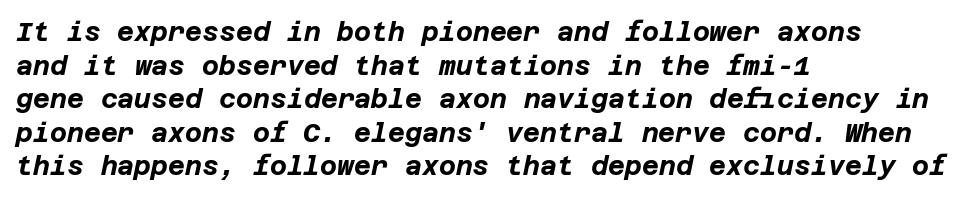
Glance below the letters and you will spot only blank space. Where is the straight margin? On the left. There's an unmistakable incline to the writing here. Each new line begins a customary step beneath the previous one.
